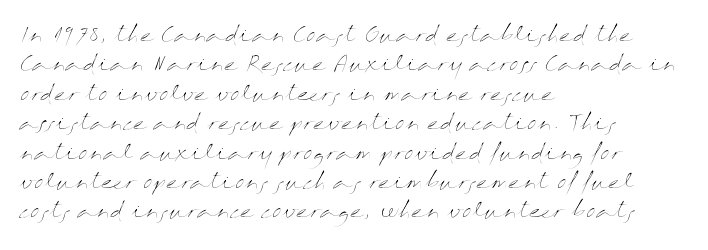
Q: Is the text bold? A: No.
Q: Is the text italic (slanted)? A: Yes.
Q: Is the text underlined? A: No.
Q: How is the paragraph aligned? A: Left-aligned.
Q: Is the spacing between letters normal or unusually wide? A: Normal.
Q: Is the spacing between lines tight, normal or loose? A: Normal.
